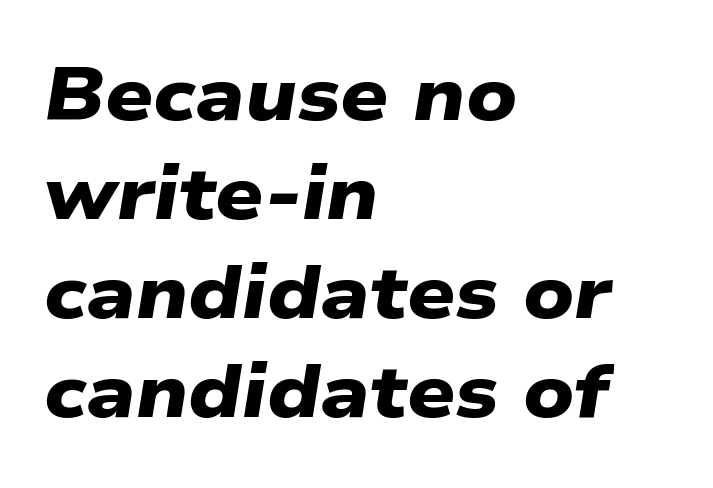
I'd describe the lettering as bold — thick and assertive. The space beneath each line is pristine and unruled. This sample is left-justified, so line endings fall wherever the words run out. These lines are rendered in a variable-pitch font.
